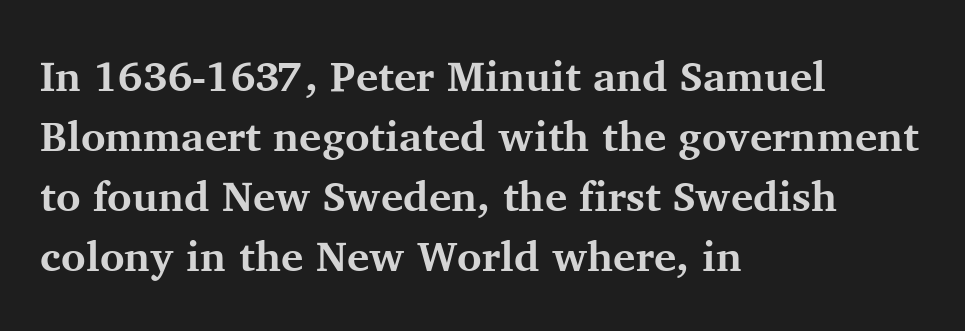
{"serif": "yes", "italic": "no", "bold": "yes", "weight": "bold", "width": "normal", "stroke_contrast": "medium", "x_height": "medium", "monospaced": "no", "underline": "no", "align": "left", "line_spacing": "normal", "line_spacing_ratio": 1.43, "letter_spacing": "normal", "letter_spacing_em": 0.0, "glyph_px": 42}
